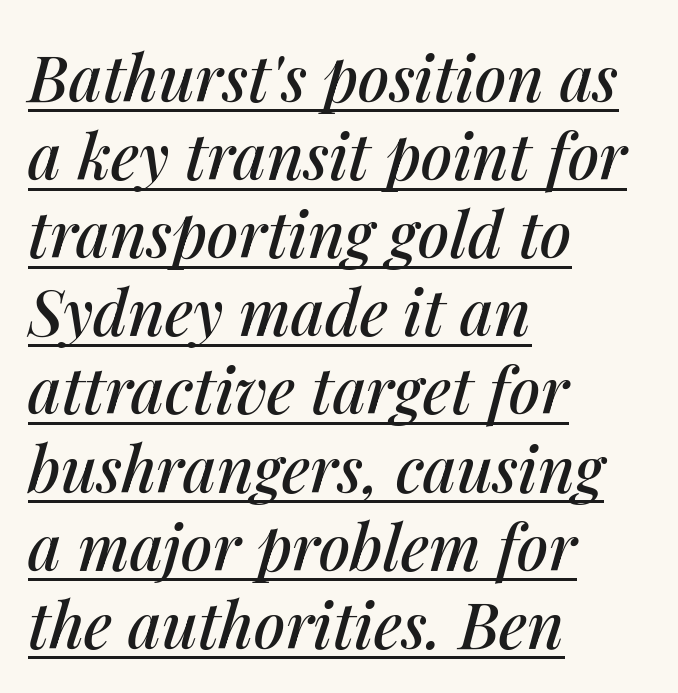
{"italic": "yes", "lean": "right", "slant_degrees": 14, "width": "normal", "stroke_contrast": "medium", "x_height": "medium", "monospaced": "no", "underline": "yes", "align": "left", "line_spacing_ratio": 1.24, "letter_spacing": "normal", "letter_spacing_em": 0.0, "glyph_px": 63}
